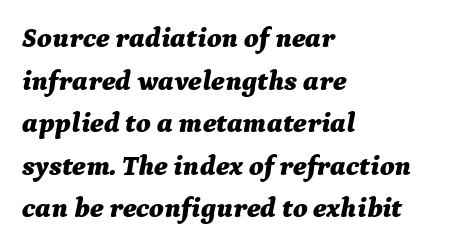
{"italic": "yes", "lean": "right", "slant_degrees": 9, "bold": "yes", "weight": "bold", "width": "normal", "stroke_contrast": "medium", "x_height": "medium", "monospaced": "no", "underline": "no", "align": "left", "line_spacing": "normal", "line_spacing_ratio": 1.52, "letter_spacing": "normal", "letter_spacing_em": 0.0, "glyph_px": 28}
